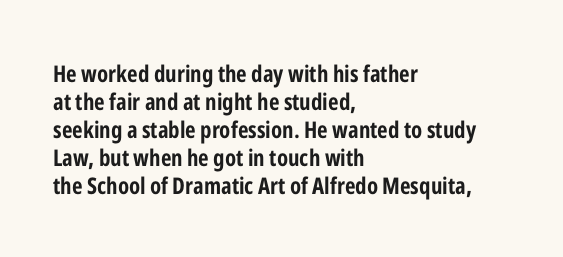
Q: Is the text bold? A: Yes.
Q: Is the text italic (slanted)? A: No, it is upright.
Q: Is the text underlined? A: No.
Q: How is the paragraph aligned? A: Left-aligned.
Q: Is the spacing between letters normal or unusually wide? A: Normal.
